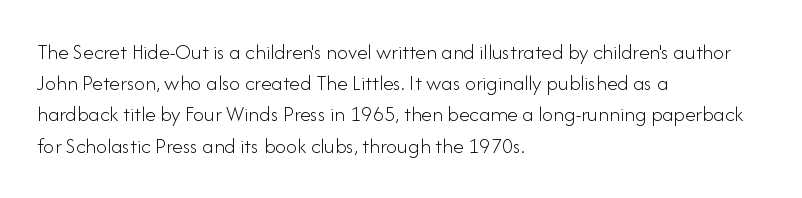
Q: Is the text bold? A: No.
Q: Is the text italic (slanted)? A: No, it is upright.
Q: Is the text underlined? A: No.
Q: How is the paragraph aligned? A: Left-aligned.
Q: Is the spacing between letters normal or unusually wide? A: Normal.
Q: Is the spacing between lines tight, normal or loose? A: Normal.
